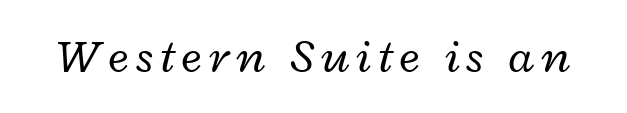
Q: Is the text bold? A: No.
Q: Is the text italic (slanted)? A: Yes, it leans right by about 12 degrees.
Q: Is the text underlined? A: No.
Q: Width (condensed, normal, or wide)? A: Wide.
Q: Stroke contrast? A: Low.
Q: x-height? A: Medium.
Q: Monospaced? A: No.
